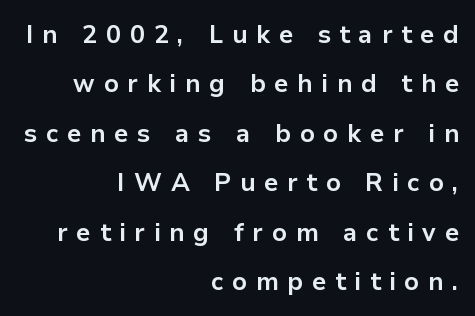
{"italic": "no", "bold": "yes", "underline": "no", "align": "right", "line_spacing": "loose", "line_spacing_ratio": 1.9, "letter_spacing": "wide", "letter_spacing_em": 0.34, "glyph_px": 26}
